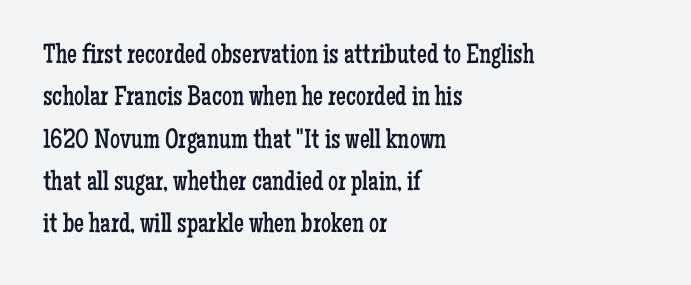
{"serif": "yes", "italic": "no", "bold": "no", "weight": "regular", "width": "condensed", "stroke_contrast": "low", "x_height": "medium", "monospaced": "no", "underline": "no", "align": "left", "line_spacing": "normal", "line_spacing_ratio": 1.51, "letter_spacing": "normal", "letter_spacing_em": 0.0, "glyph_px": 28}
